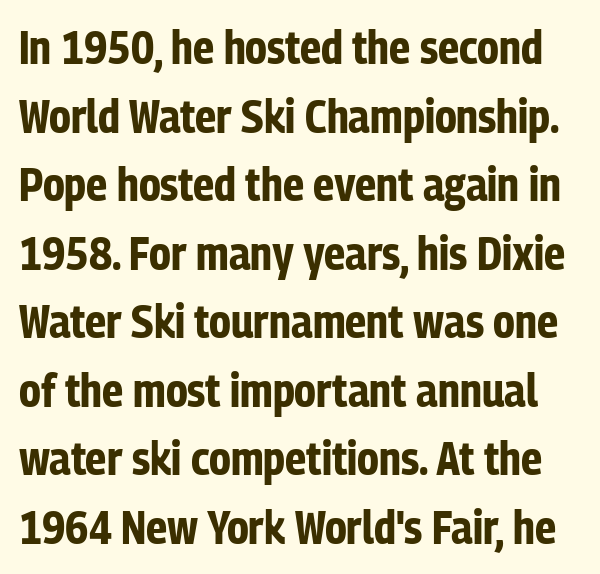
{"serif": "no", "italic": "no", "bold": "yes", "weight": "bold", "width": "condensed", "stroke_contrast": "low", "x_height": "medium", "monospaced": "no", "underline": "no", "line_spacing": "normal", "line_spacing_ratio": 1.49, "letter_spacing": "normal", "letter_spacing_em": 0.0, "glyph_px": 46}
